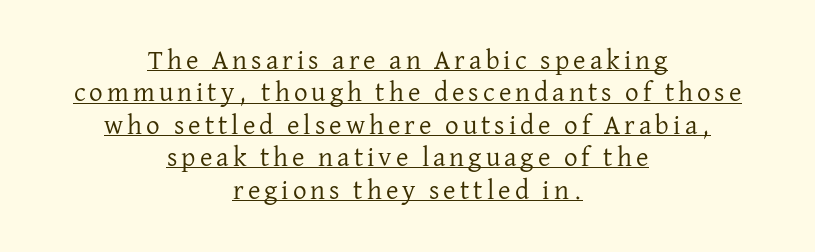
{"italic": "no", "bold": "no", "underline": "yes", "align": "center", "line_spacing_ratio": 1.2, "glyph_px": 27}
